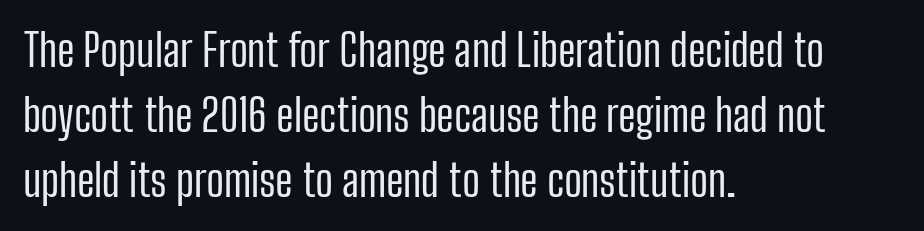
The image shows 44 px regular-weight, condensed sans-serif type, upright; set left-aligned, normal line spacing (1.48x), normal letter spacing, not underlined; low stroke contrast and a medium x-height.
